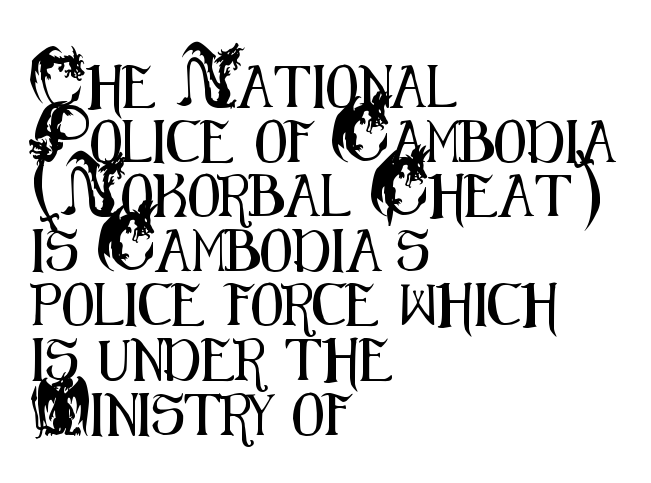
Plain, unruled lines of type. Nothing unusual about the tracking: characters are spaced as the font intends. Vertical spacing — default. When letters stand straight like this, we call the style roman or upright. The rendering uses natural spacing where letterforms have individual widths.
